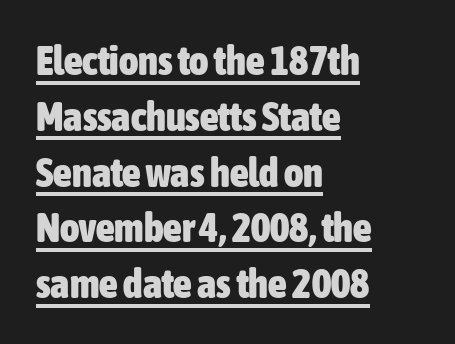
{"serif": "no", "italic": "no", "bold": "yes", "weight": "heavy", "width": "condensed", "stroke_contrast": "low", "x_height": "medium", "monospaced": "no", "underline": "yes", "align": "left", "line_spacing": "normal", "line_spacing_ratio": 1.36, "letter_spacing": "normal", "letter_spacing_em": 0.0, "glyph_px": 41}
